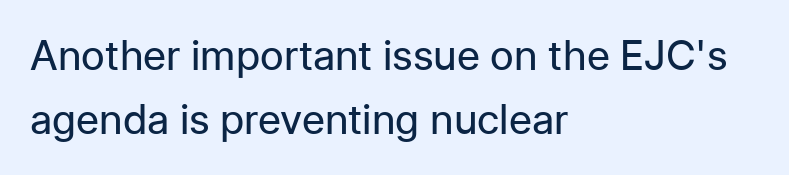
Font category for this specimen: sans-serif. The weight tops out at a normal text grade. Notice how the passage keeps a crisp vertical edge on the left only. Italic? Not at all — the glyphs are vertical. Interline gaps are of average width in this sample.
